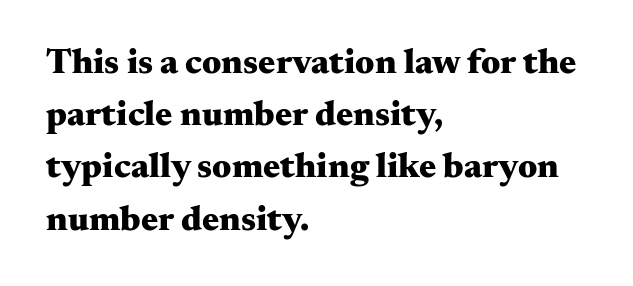
The image shows 36 px heavy, wide serif type, upright; set left-aligned, normal line spacing (1.45x), normal letter spacing, not underlined; medium stroke contrast and a small x-height.
